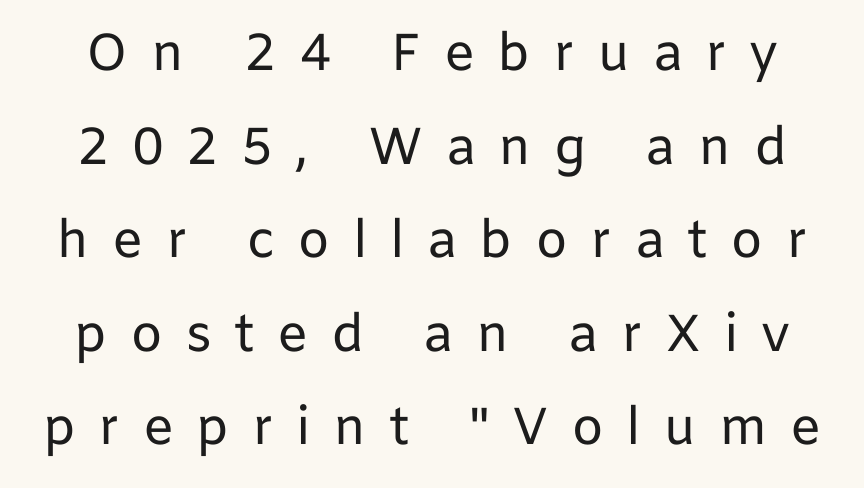
Q: Is the text bold? A: No.
Q: Is the text italic (slanted)? A: No, it is upright.
Q: Is the typeface a serif or a sans-serif typeface? A: Sans-serif.
Q: Is the text underlined? A: No.
Q: Is the spacing between letters normal or unusually wide? A: Unusually wide.
Q: Width (condensed, normal, or wide)? A: Normal.
Q: Stroke contrast? A: Low.
Q: x-height? A: Medium.
Q: Monospaced? A: No.
